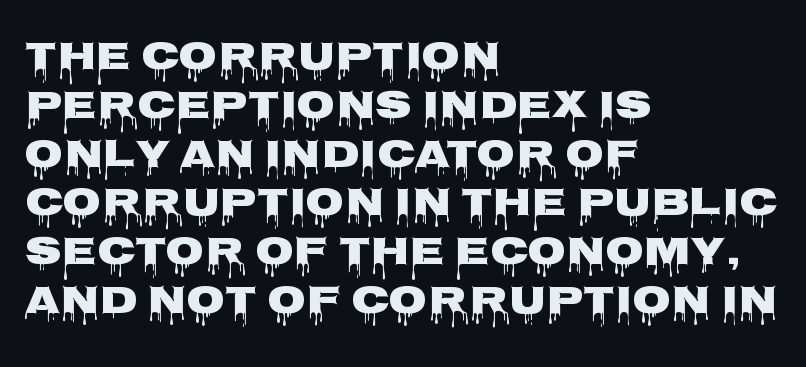
The image shows 40 px heavy, wide sans-serif type, upright; set left-aligned, line spacing 1.22x, normal letter spacing, not underlined; low stroke contrast and a large x-height.
